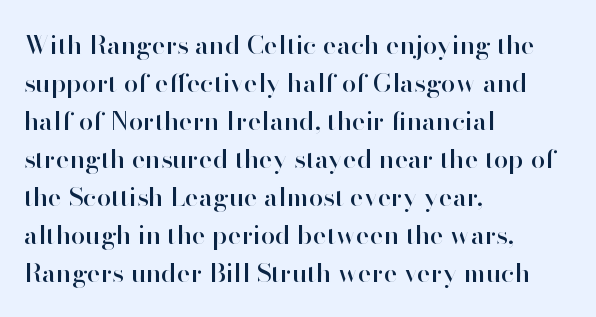
Vertical strokes here are truly vertical. Inter-character spacing is left at the font's built-in metrics. Beneath every word, the page is bare. The typesetter chose a ragged-right arrangement here. Quick note: interline space is typical.
